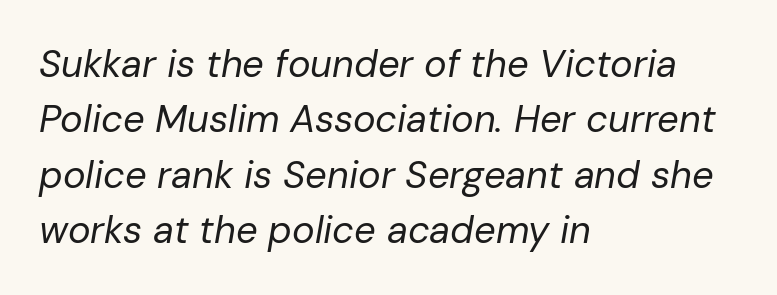
No letter is thick-stroked: the sample isn't bold. These lines sit exactly where default settings would place them. Character widths vary here, with narrow letters taking less room than wide ones. The letters sit at their default tracking, neither squeezed nor spread.
